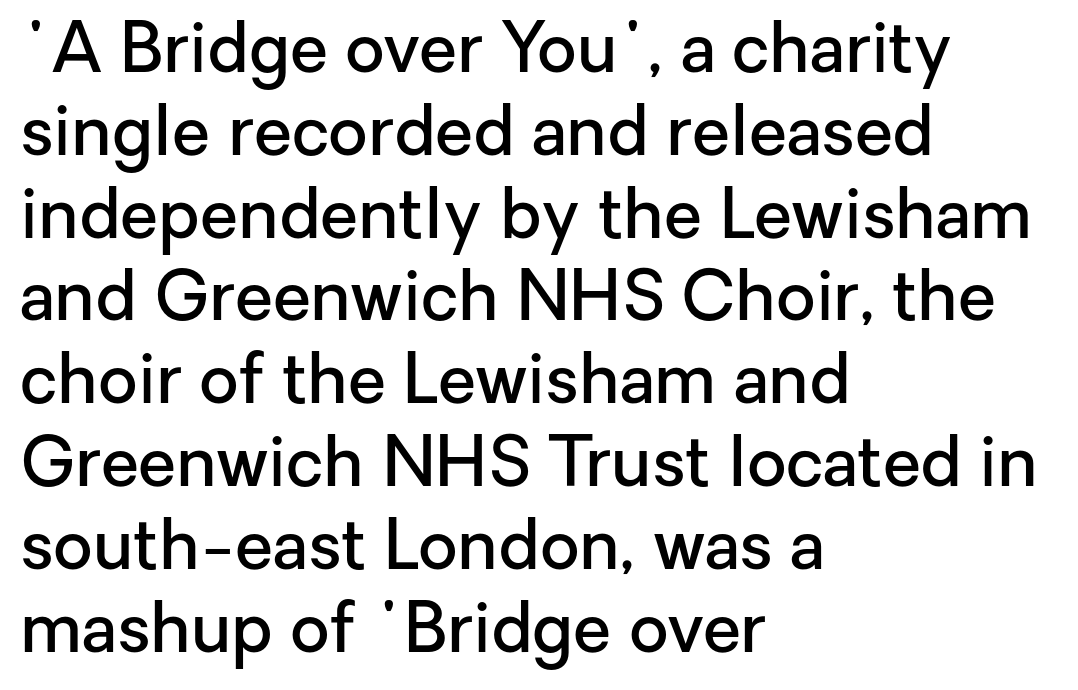
On the weight axis this lands at semibold, roughly 600. Short and long lines alike share a common starting point at left. Bare-footed words on every line. Here the designer chose a conventional face with non-uniform glyph widths. There is no visible air inserted between adjacent glyphs. Style check: upright.
